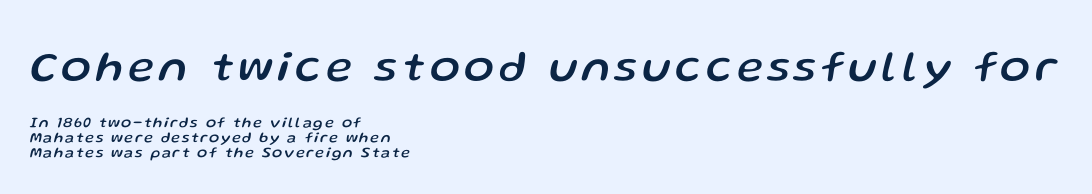
{"italic": "yes", "lean": "right", "slant_degrees": 13, "width": "normal", "stroke_contrast": "low", "x_height": "medium", "monospaced": "no", "underline": "no", "align": "left", "line_spacing": "tight", "line_spacing_ratio": 1.0, "larger_block": "first", "size_ratio": 2.93, "glyph_px": 44}
